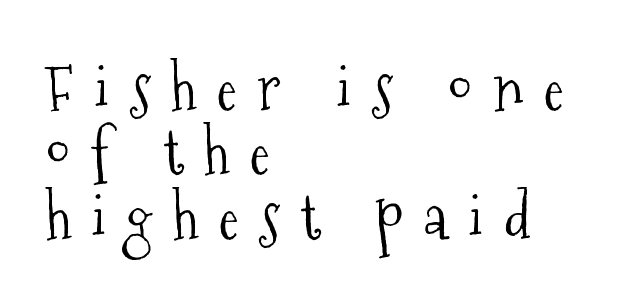
Font category for this specimen: serif. Underline: absent. This sample has the flowing, uneven cadence of proportional lettering. The tracking reads as deliberately expanded to a designer's eye.
